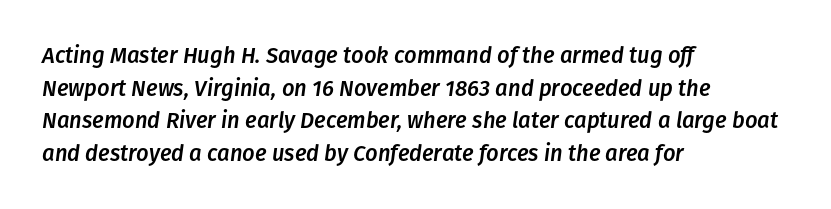
Which margin do the lines hug? The left one — the right edge is uneven. Interline gaps are of average width in this sample. Nothing unusual about the tracking: characters are spaced as the font intends. The passage shown is not underscored anywhere.
